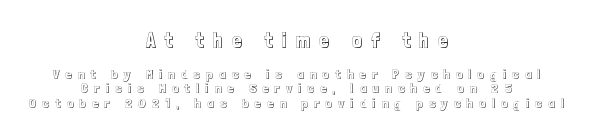
Words appear elongated and porous because spacing is wide. A clean baseline with only descenders dipping below it. In terms of posture, this sample is upright. Successive baselines arrive quickly, one right under another.
